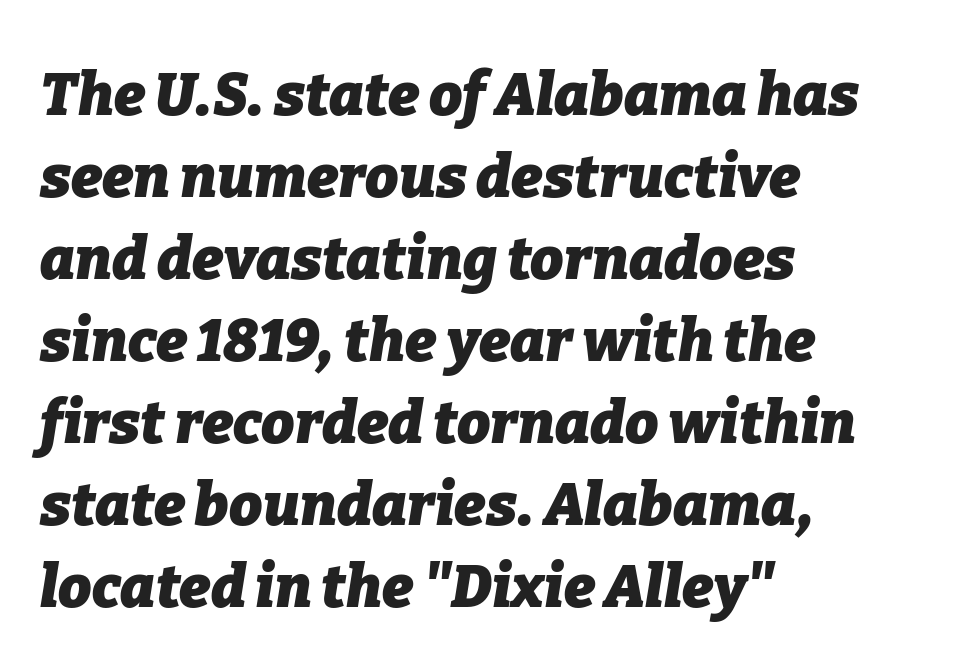
Rendered with sloped, italic letterforms. As a designer I'd log this as weight 700, bold. Short note: letters normally spaced. Note the varied advance widths — an 'i' is clearly narrower than an 'm'. The text block is weighted toward the left margin, trailing off unevenly rightward.
